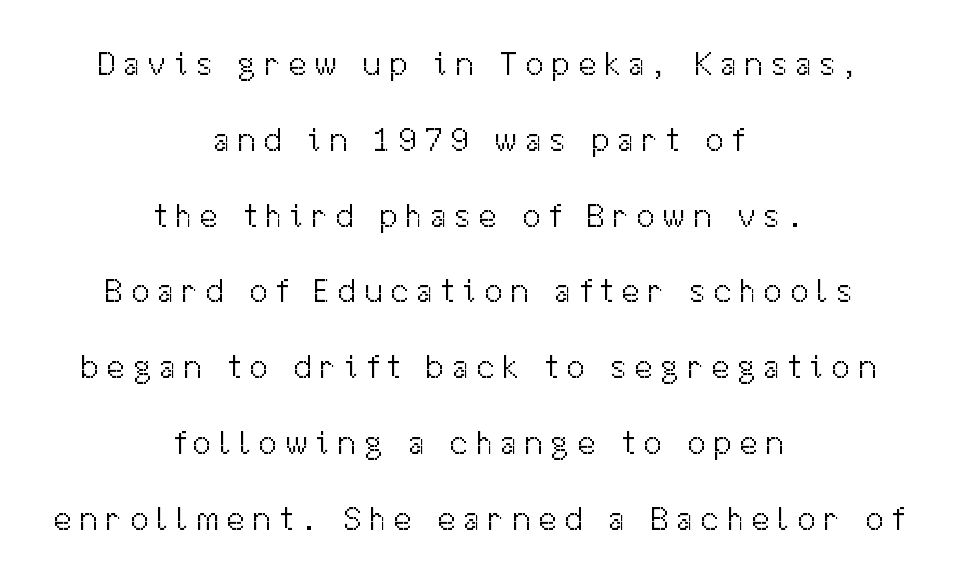
{"serif": "no", "italic": "no", "bold": "no", "weight": "light", "width": "normal", "stroke_contrast": "medium", "x_height": "medium", "monospaced": "no", "underline": "no", "align": "center", "line_spacing": "loose", "line_spacing_ratio": 2.23, "letter_spacing": "wide", "letter_spacing_em": 0.21, "glyph_px": 34}
